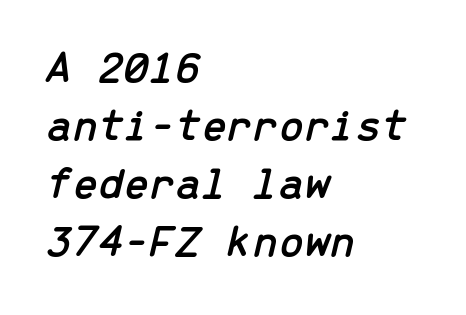
The image shows 46 px text type, italic (leaning right), monospaced; set left-aligned, normal line spacing (1.26x), normal letter spacing, not underlined; low stroke contrast and a medium x-height.
